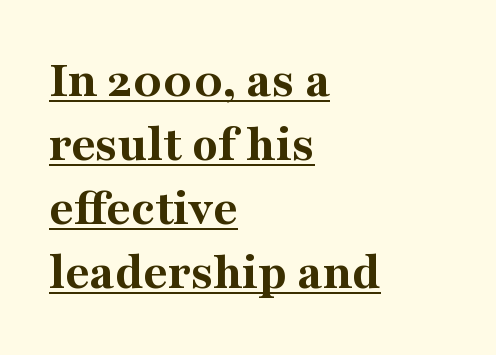
The image shows 53 px bold serif type, upright; set left-aligned, line spacing 1.21x, normal letter spacing, underlined; medium stroke contrast and a medium x-height.
